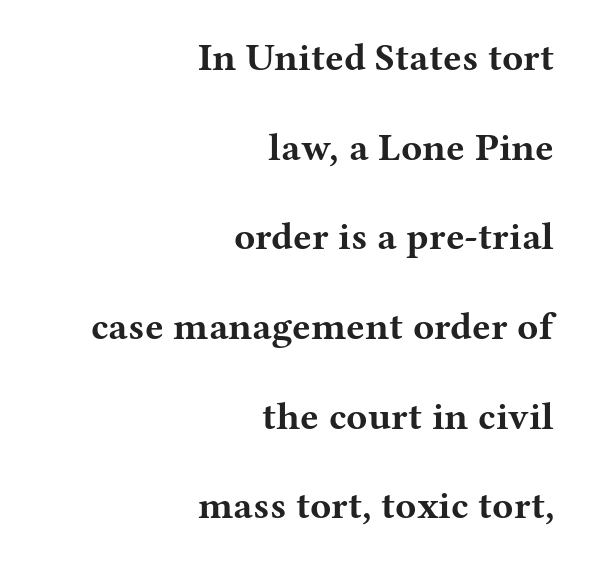
{"serif": "yes", "italic": "no", "bold": "yes", "weight": "bold", "width": "wide", "stroke_contrast": "medium", "x_height": "medium", "monospaced": "no", "underline": "no", "align": "right", "line_spacing": "loose", "line_spacing_ratio": 2.3, "letter_spacing": "normal", "letter_spacing_em": 0.0, "glyph_px": 39}
